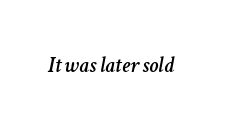
Q: Is the text italic (slanted)? A: Yes, it leans right by about 11 degrees.
Q: Is the text underlined? A: No.
Q: Is the spacing between letters normal or unusually wide? A: Normal.
